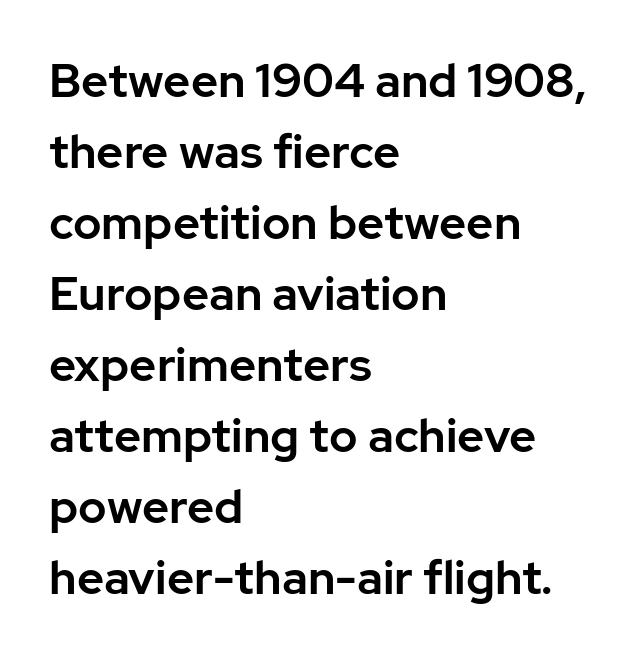
Quick note: not italic, upright. Proportional: the letters do not fall into vertical columns. Caption: standard tracking, unaltered. Rule under the text: the space is simply empty. You can tell from the bare stems that sans-serif type was used. Baseline-to-baseline distance is the conventional proportion of letter height.
